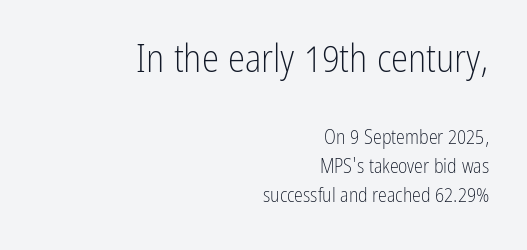
Q: Is the text bold? A: No.
Q: Is the text italic (slanted)? A: No, it is upright.
Q: Is the typeface a serif or a sans-serif typeface? A: Sans-serif.
Q: Is the text underlined? A: No.
Q: How is the paragraph aligned? A: Right-aligned.
Q: Is the spacing between letters normal or unusually wide? A: Normal.
Q: Is the spacing between lines tight, normal or loose? A: Normal.
Q: Which block of text is set in a larger size, the first (top) or the second (bottom)? A: The first (top) one.
Q: Width (condensed, normal, or wide)? A: Condensed.
Q: Stroke contrast? A: Low.
Q: x-height? A: Medium.
Q: Monospaced? A: No.
